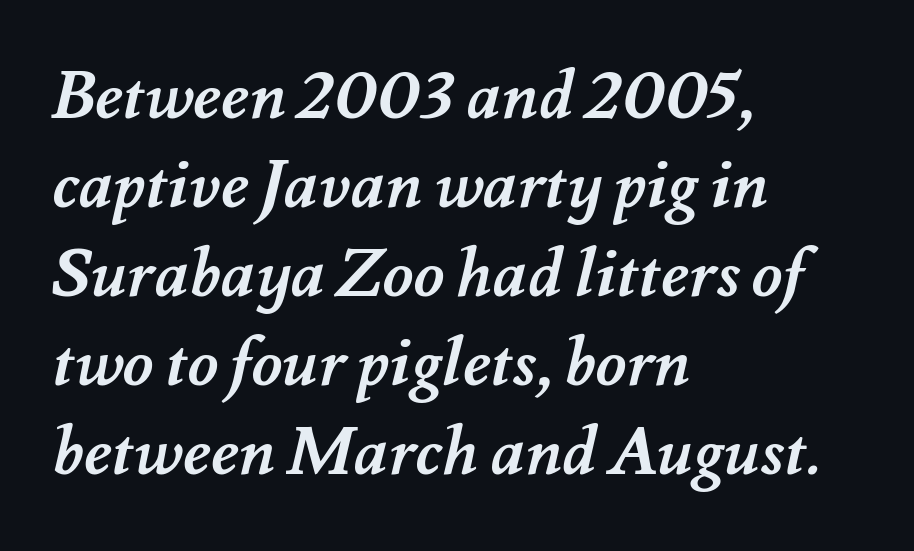
Q: Is the text bold? A: Yes.
Q: Is the text underlined? A: No.
Q: How is the paragraph aligned? A: Left-aligned.
Q: Is the spacing between letters normal or unusually wide? A: Normal.
Q: Is the spacing between lines tight, normal or loose? A: Normal.
Q: Width (condensed, normal, or wide)? A: Normal.
Q: Stroke contrast? A: Medium.
Q: x-height? A: Small.
Q: Monospaced? A: No.
